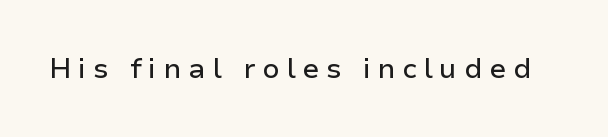
Q: Is the text italic (slanted)? A: No, it is upright.
Q: Is the typeface a serif or a sans-serif typeface? A: Sans-serif.
Q: Is the text underlined? A: No.
Q: Is the spacing between letters normal or unusually wide? A: Unusually wide.
Q: Width (condensed, normal, or wide)? A: Normal.
Q: Stroke contrast? A: Low.
Q: x-height? A: Medium.
Q: Monospaced? A: No.
